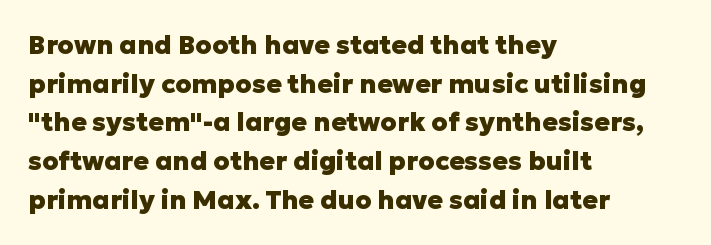
{"italic": "no", "bold": "yes", "underline": "no", "align": "left", "line_spacing": "normal", "line_spacing_ratio": 1.49, "letter_spacing": "normal", "letter_spacing_em": 0.0, "glyph_px": 26}
